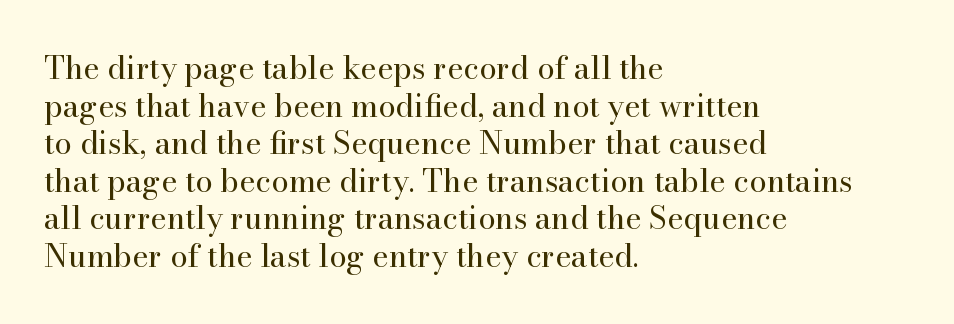
Q: Is the text bold? A: No.
Q: Is the text italic (slanted)? A: No, it is upright.
Q: Is the typeface a serif or a sans-serif typeface? A: Serif.
Q: Is the text underlined? A: No.
Q: How is the paragraph aligned? A: Left-aligned.
Q: Is the spacing between letters normal or unusually wide? A: Normal.
Q: Width (condensed, normal, or wide)? A: Normal.
Q: Stroke contrast? A: High.
Q: x-height? A: Small.
Q: Monospaced? A: No.
